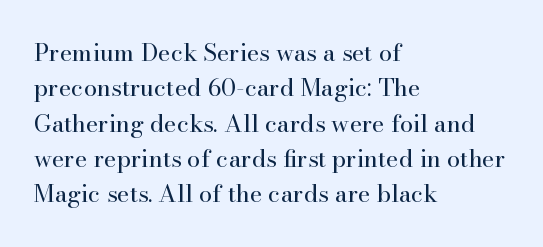
The image shows 24 px text type, upright; set left-aligned, normal line spacing (1.47x), normal letter spacing, not underlined.
